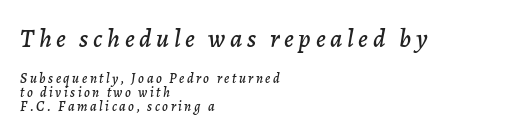
{"italic": "yes", "lean": "right", "slant_degrees": 7, "underline": "no", "align": "left", "line_spacing": "tight", "line_spacing_ratio": 1.03, "larger_block": "first", "size_ratio": 1.86, "glyph_px": 26}
